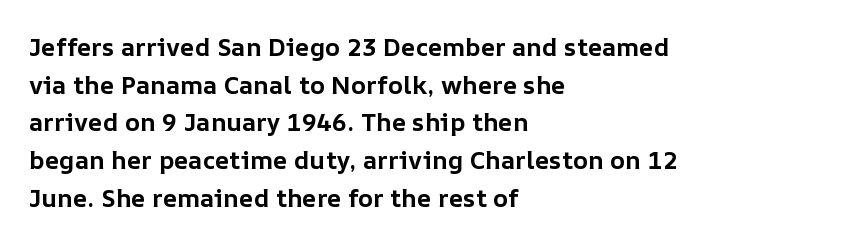
{"italic": "no", "bold": "yes", "underline": "no", "align": "left", "line_spacing": "normal", "line_spacing_ratio": 1.51, "letter_spacing": "normal", "letter_spacing_em": 0.0, "glyph_px": 25}
